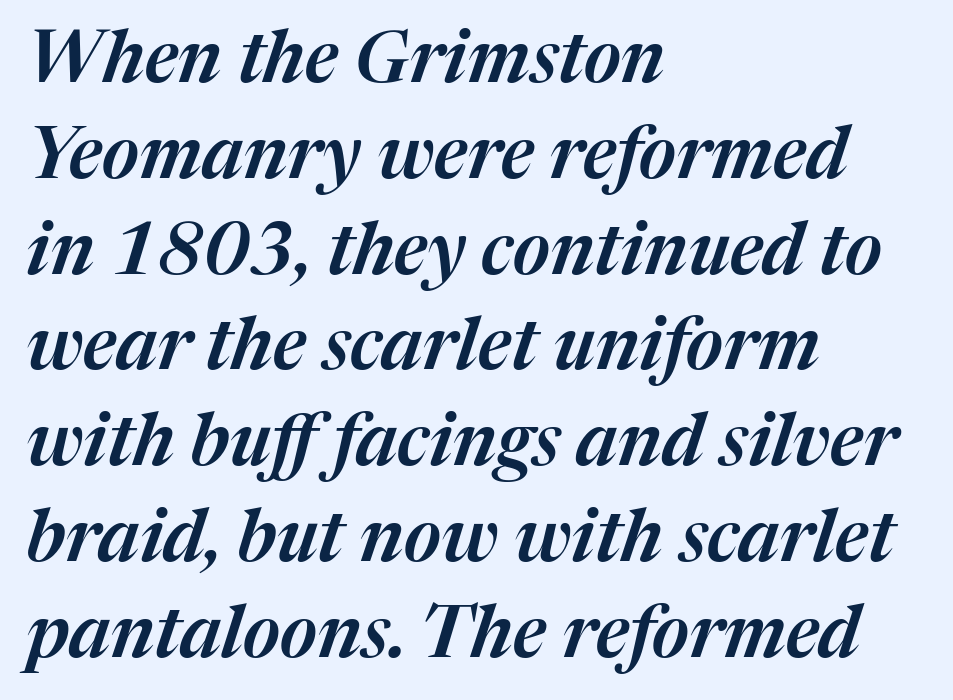
The image shows 72 px text type, italic (leaning right); set left-aligned, normal line spacing (1.33x), normal letter spacing, not underlined; medium stroke contrast and a medium x-height.
